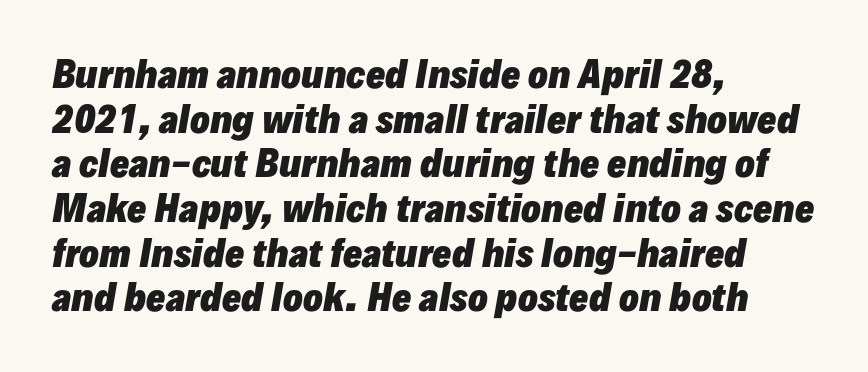
Q: Is the text bold? A: Yes.
Q: Is the text italic (slanted)? A: Yes, it leans right by about 10 degrees.
Q: Is the text underlined? A: No.
Q: How is the paragraph aligned? A: Left-aligned.
Q: Is the spacing between letters normal or unusually wide? A: Normal.
Q: Width (condensed, normal, or wide)? A: Normal.
Q: Stroke contrast? A: Low.
Q: x-height? A: Medium.
Q: Monospaced? A: No.
